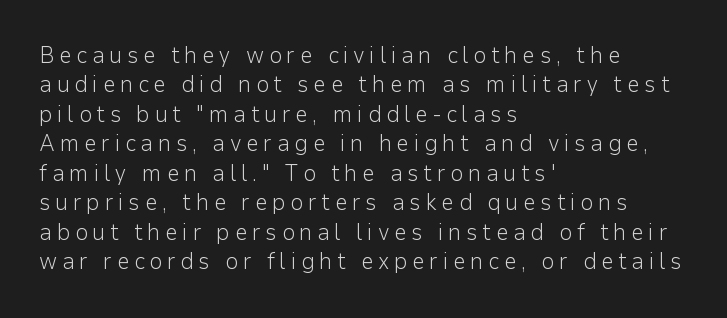
The image shows 23 px text type, upright; set left-aligned, normal line spacing (1.28x), unusually wide letter spacing (+0.2 em), not underlined.
